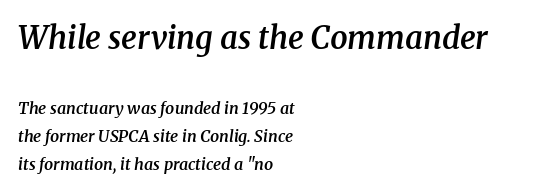
The image shows 31 px semibold serif type, italic (leaning right); set left-aligned, line spacing 1.77x, normal letter spacing, not underlined; the first (top) block is 1.94x larger; medium stroke contrast and a medium x-height.
